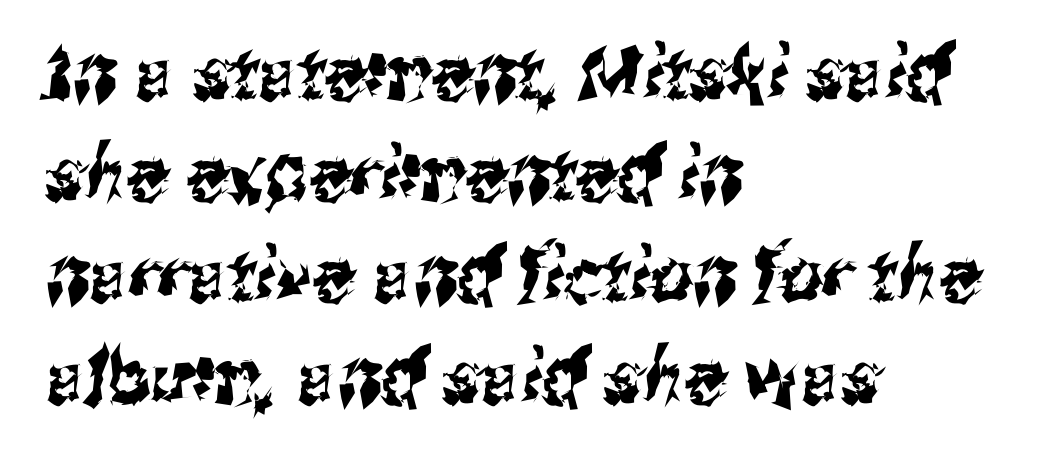
{"serif": "no", "width": "condensed", "stroke_contrast": "medium", "x_height": "medium", "monospaced": "no", "underline": "no", "align": "left", "line_spacing": "normal", "line_spacing_ratio": 1.35, "letter_spacing": "normal", "letter_spacing_em": 0.0, "glyph_px": 75}
